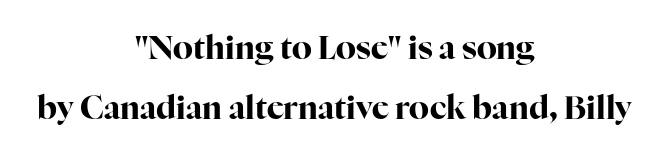
Q: Is the text bold? A: Yes.
Q: Is the text italic (slanted)? A: No, it is upright.
Q: Is the typeface a serif or a sans-serif typeface? A: Serif.
Q: Is the text underlined? A: No.
Q: How is the paragraph aligned? A: Centered.
Q: Is the spacing between letters normal or unusually wide? A: Normal.
Q: Width (condensed, normal, or wide)? A: Normal.
Q: Stroke contrast? A: High.
Q: x-height? A: Medium.
Q: Monospaced? A: No.
